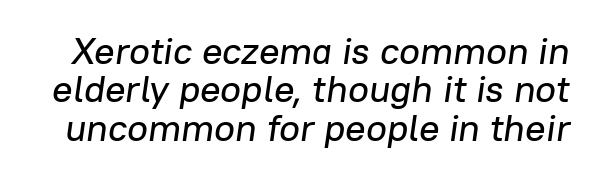
{"italic": "yes", "lean": "right", "slant_degrees": 8, "width": "normal", "stroke_contrast": "low", "x_height": "medium", "monospaced": "no", "underline": "no", "line_spacing": "tight", "line_spacing_ratio": 1.01, "letter_spacing": "normal", "letter_spacing_em": 0.0, "glyph_px": 38}
